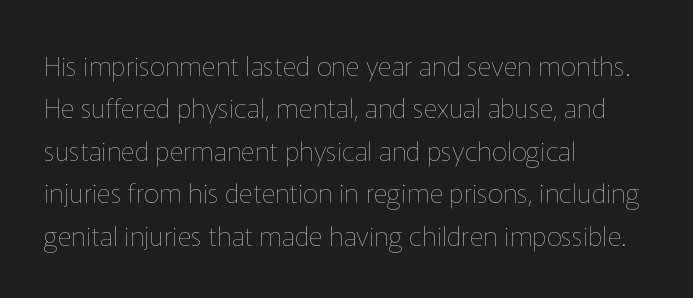
The image shows 27 px text type, upright; set left-aligned, normal line spacing (1.57x), normal letter spacing, not underlined.
